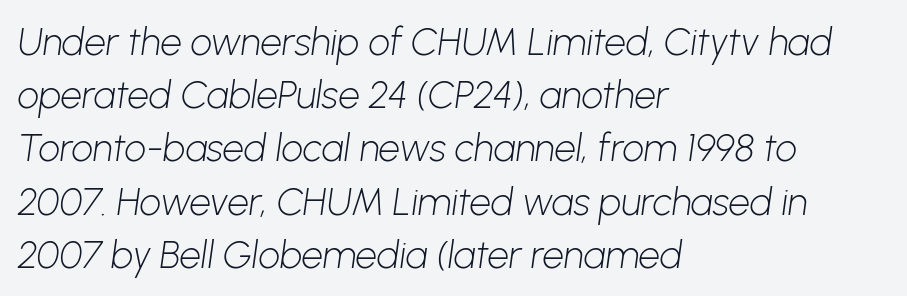
Q: Is the text bold? A: No.
Q: Is the typeface a serif or a sans-serif typeface? A: Sans-serif.
Q: Is the text underlined? A: No.
Q: How is the paragraph aligned? A: Left-aligned.
Q: Is the spacing between letters normal or unusually wide? A: Normal.
Q: Is the spacing between lines tight, normal or loose? A: Normal.
Q: Width (condensed, normal, or wide)? A: Normal.
Q: Stroke contrast? A: Low.
Q: x-height? A: Medium.
Q: Monospaced? A: No.
